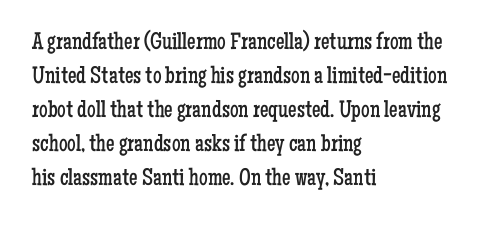
{"italic": "no", "bold": "no", "underline": "no", "align": "left", "line_spacing": "normal", "line_spacing_ratio": 1.42, "letter_spacing": "normal", "letter_spacing_em": 0.0, "glyph_px": 24}
